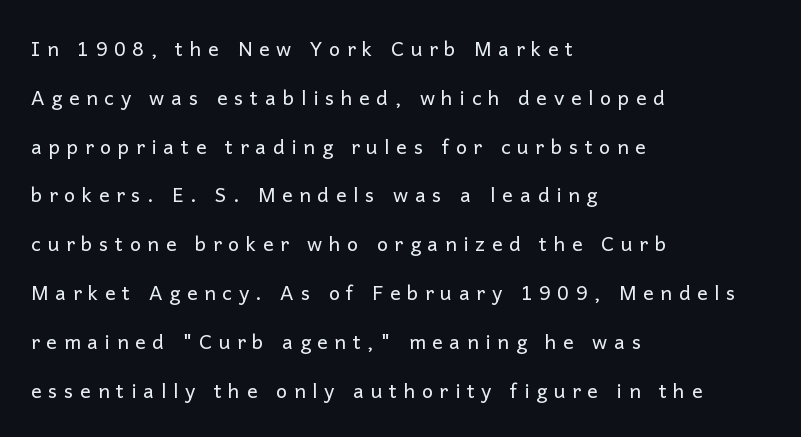
Airy leading. A typesetter would mark this as roman, not italic. Stems here are at most as thick as an everyday book face. The rendering anchors every line to the left-hand side.
